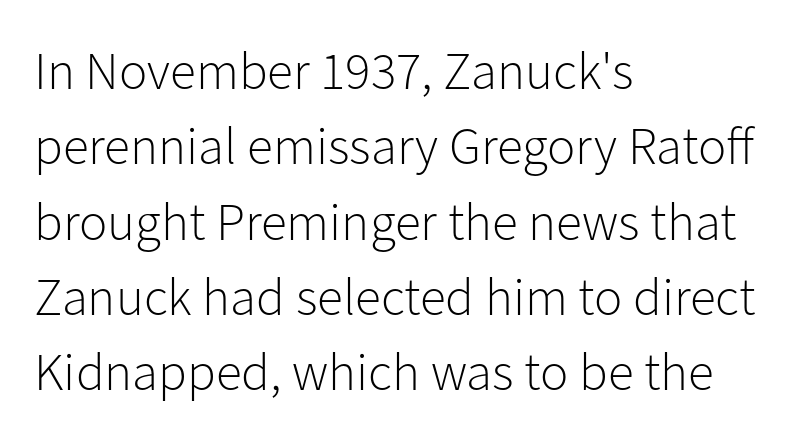
{"serif": "no", "italic": "no", "bold": "no", "weight": "light", "width": "normal", "stroke_contrast": "low", "x_height": "medium", "monospaced": "no", "underline": "no", "align": "left", "line_spacing": "normal", "line_spacing_ratio": 1.42, "letter_spacing": "normal", "letter_spacing_em": 0.0, "glyph_px": 53}
